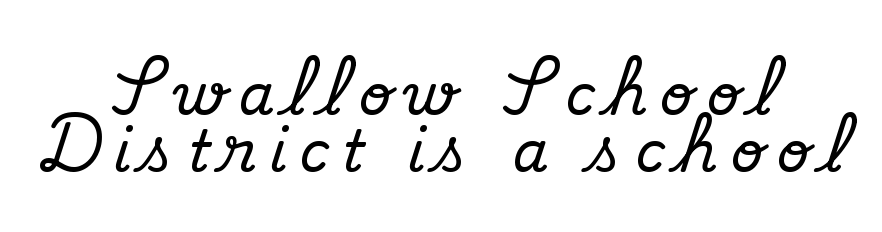
Serifs: yes, visible at the terminals of the letterforms. Type without underlining. Letter spacing: wide. Horizontally, the lines are justified to the midpoint only.
